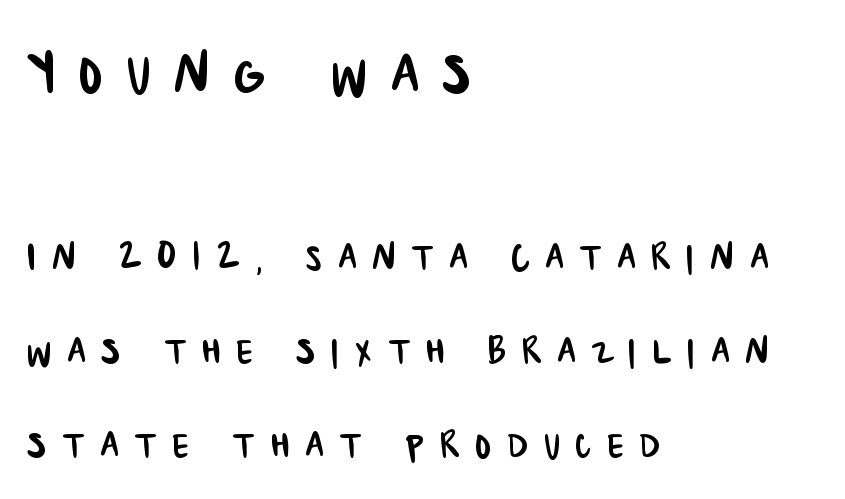
Q: Is the typeface a serif or a sans-serif typeface? A: Sans-serif.
Q: Is the text underlined? A: No.
Q: How is the paragraph aligned? A: Left-aligned.
Q: Is the spacing between letters normal or unusually wide? A: Unusually wide.
Q: Is the spacing between lines tight, normal or loose? A: Loose.
Q: Which block of text is set in a larger size, the first (top) or the second (bottom)? A: The first (top) one.
Q: Width (condensed, normal, or wide)? A: Condensed.
Q: Stroke contrast? A: Low.
Q: x-height? A: Large.
Q: Monospaced? A: No.
